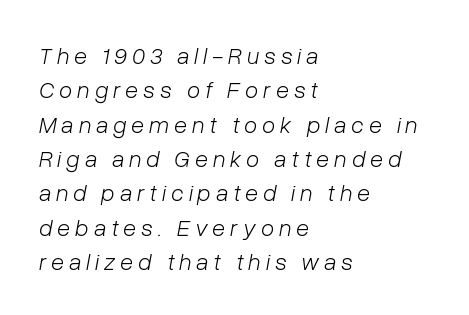
The image shows 24 px text type, italic (leaning right); set left-aligned, normal line spacing (1.43x), unusually wide letter spacing (+0.21 em), not underlined.
